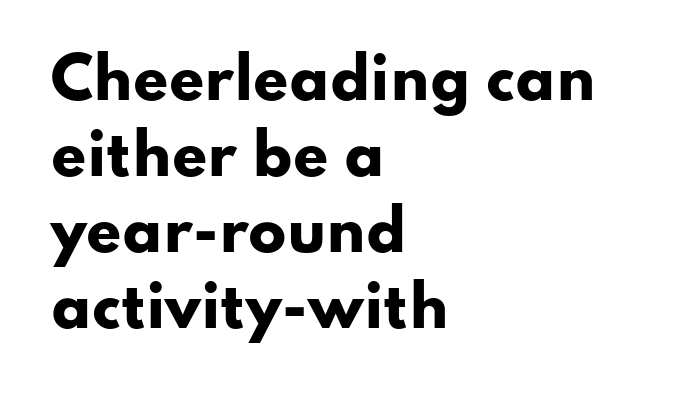
{"serif": "no", "italic": "no", "bold": "yes", "weight": "heavy", "width": "wide", "stroke_contrast": "low", "x_height": "small", "monospaced": "no", "underline": "no", "align": "left", "line_spacing": "normal", "line_spacing_ratio": 1.36, "letter_spacing": "normal", "letter_spacing_em": 0.0, "glyph_px": 56}
